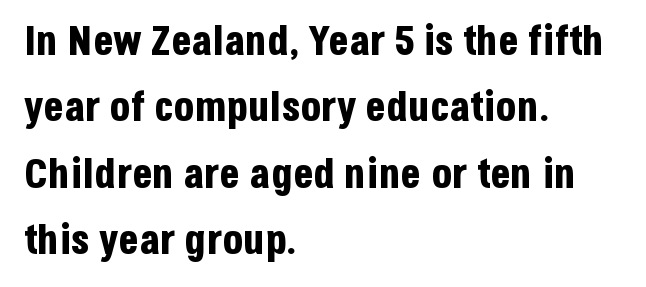
Q: Is the text bold? A: Yes.
Q: Is the text italic (slanted)? A: No, it is upright.
Q: Is the typeface a serif or a sans-serif typeface? A: Sans-serif.
Q: Is the text underlined? A: No.
Q: How is the paragraph aligned? A: Left-aligned.
Q: Is the spacing between letters normal or unusually wide? A: Normal.
Q: Is the spacing between lines tight, normal or loose? A: Normal.
Q: Width (condensed, normal, or wide)? A: Condensed.
Q: Stroke contrast? A: Low.
Q: x-height? A: Large.
Q: Monospaced? A: No.
